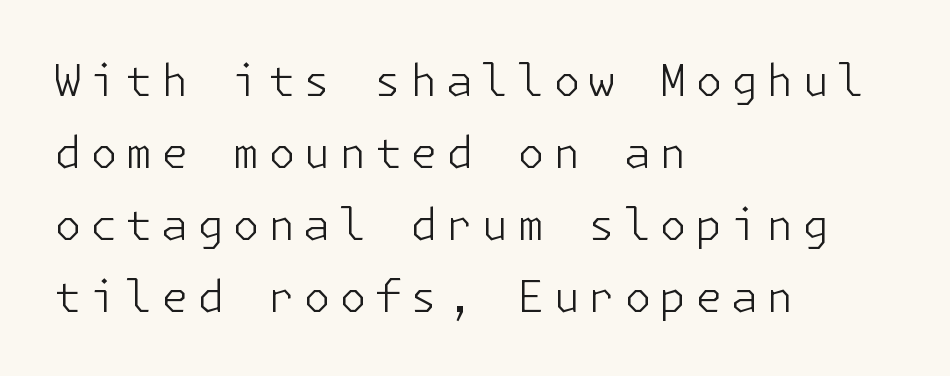
The image shows 44 px light sans-serif type, upright; set left-aligned, normal line spacing (1.64x), not underlined; low stroke contrast and a medium x-height.
